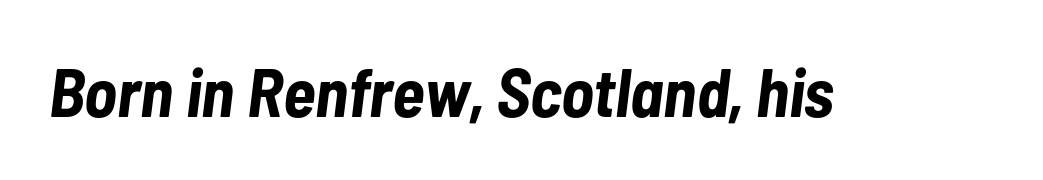
The image shows 68 px bold, condensed type, italic (leaning right); set normal letter spacing, not underlined; low stroke contrast and a medium x-height.
